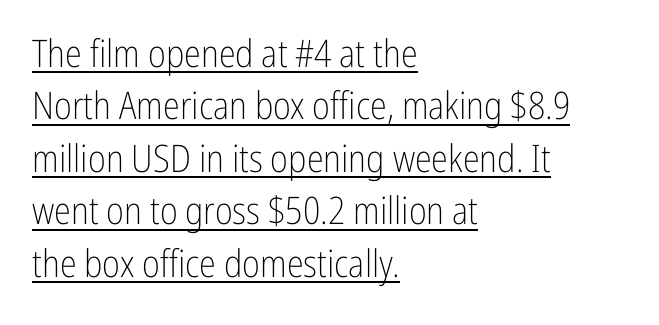
The image shows 38 px light, condensed sans-serif type, upright; set left-aligned, normal line spacing (1.38x), normal letter spacing, underlined; low stroke contrast and a medium x-height.
